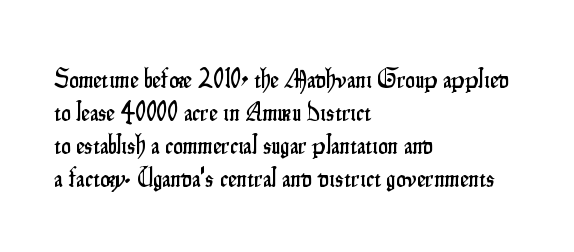
No extra tracking has been applied to these lines. Check the space under the baseline: it is left empty. The font's upright variant was chosen for this text. Casual observation: everything's shoved over to the left.
